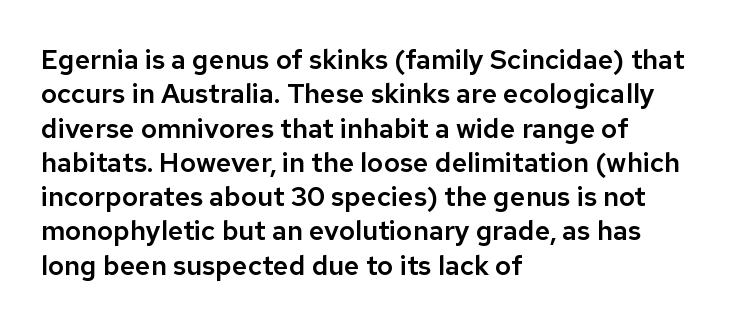
The image shows 27 px text type, upright; set left-aligned, normal line spacing (1.27x), normal letter spacing, not underlined.
